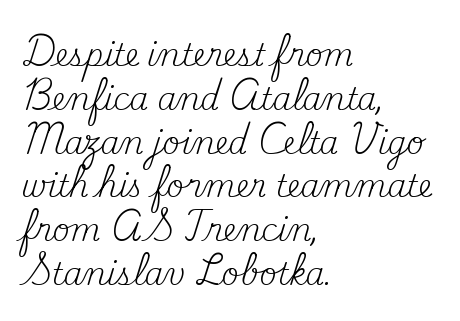
{"serif": "yes", "bold": "no", "weight": "regular", "width": "normal", "stroke_contrast": "medium", "x_height": "small", "monospaced": "no", "underline": "no", "align": "left", "line_spacing": "normal", "line_spacing_ratio": 1.46, "letter_spacing": "normal", "letter_spacing_em": 0.0, "glyph_px": 30}
